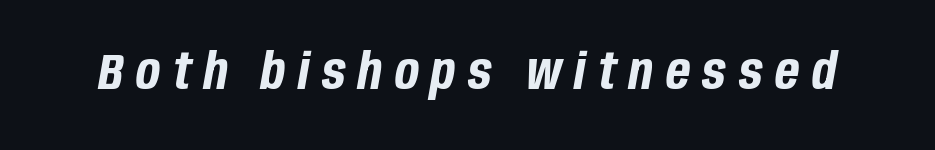
{"italic": "yes", "lean": "right", "slant_degrees": 10, "bold": "yes", "weight": "bold", "width": "condensed", "stroke_contrast": "low", "x_height": "large", "monospaced": "no", "underline": "no", "letter_spacing": "wide", "letter_spacing_em": 0.25, "glyph_px": 50}
